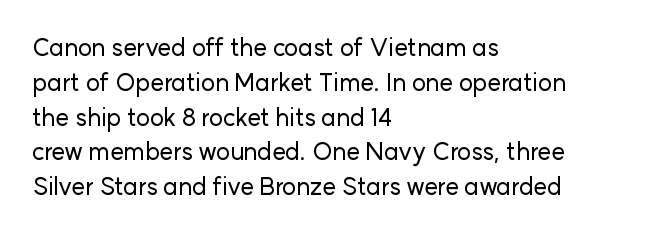
This sample keeps an unexceptional amount of space between lines. These lines keep a tight, regular rhythm from letter to letter. Every stem runs plumb, perpendicular to the baseline. Reading down the block, your eye returns to a fixed left position each line. The string is rendered with underlining switched off.
